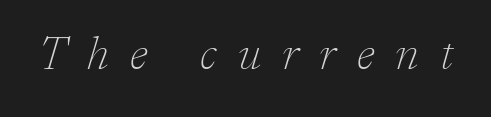
This sample has the flowing, uneven cadence of proportional lettering. In terms of letterspacing, this is a distinctly airy, spread setting. The designer went with a serif here, giving each stem small feet. Designer's note — italics engaged. No letter is thick-stroked: the sample isn't bold. The glyphs are unaccompanied by any horizontal stroke below them.
